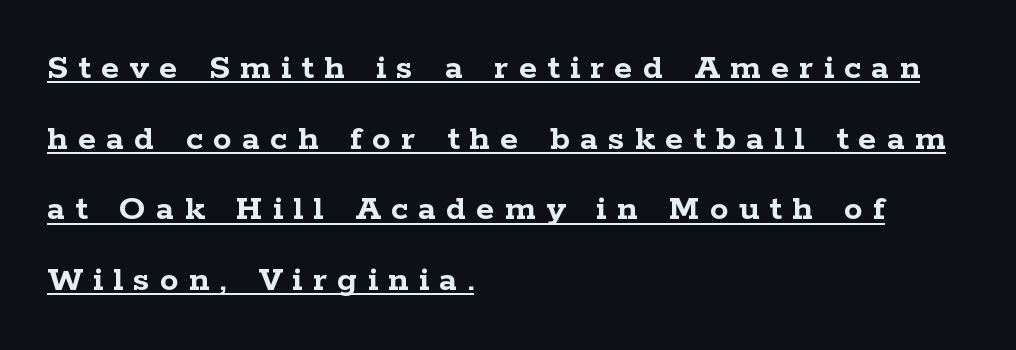
The image shows 37 px semibold, wide serif type, upright; set left-aligned, loose line spacing (1.91x), unusually wide letter spacing (+0.28 em), underlined; low stroke contrast and a medium x-height.
